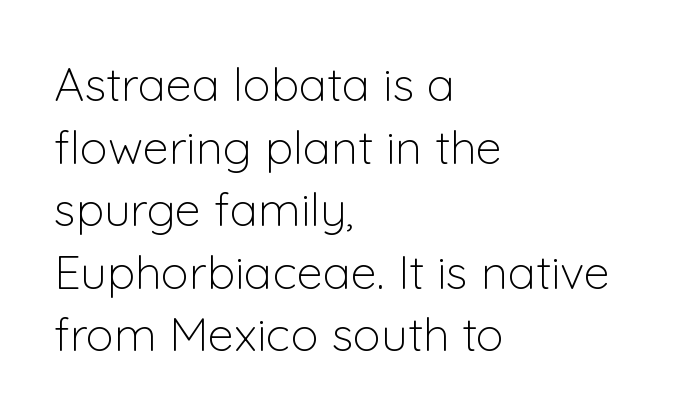
Q: Is the text bold? A: No.
Q: Is the text italic (slanted)? A: No, it is upright.
Q: Is the typeface a serif or a sans-serif typeface? A: Sans-serif.
Q: Is the text underlined? A: No.
Q: How is the paragraph aligned? A: Left-aligned.
Q: Is the spacing between letters normal or unusually wide? A: Normal.
Q: Is the spacing between lines tight, normal or loose? A: Normal.
Q: Width (condensed, normal, or wide)? A: Normal.
Q: Stroke contrast? A: Low.
Q: x-height? A: Medium.
Q: Monospaced? A: No.
